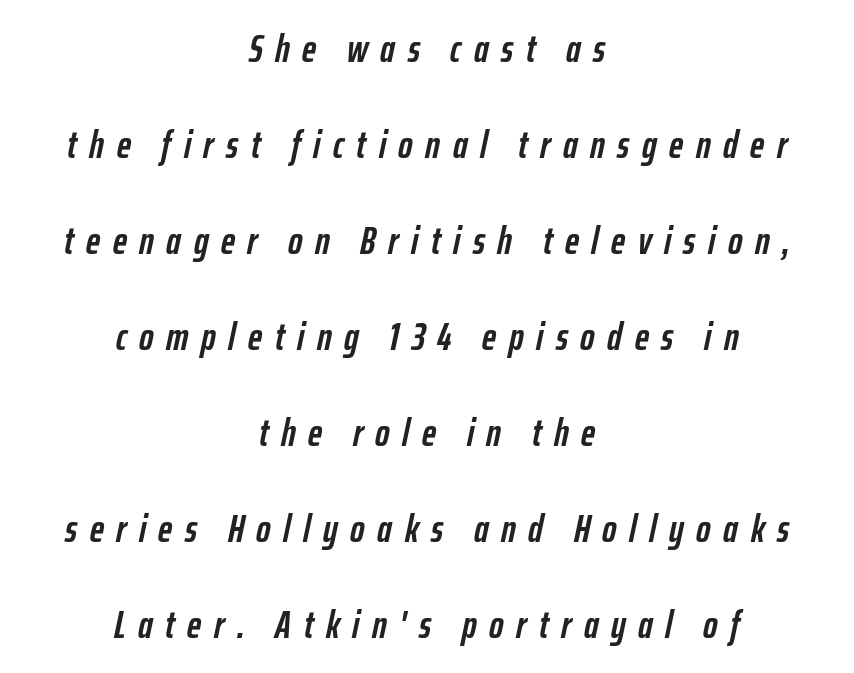
{"italic": "yes", "lean": "right", "slant_degrees": 12, "bold": "yes", "weight": "semibold", "width": "condensed", "stroke_contrast": "low", "x_height": "medium", "monospaced": "no", "underline": "no", "align": "center", "line_spacing": "loose", "line_spacing_ratio": 2.46, "letter_spacing": "wide", "letter_spacing_em": 0.32, "glyph_px": 39}
